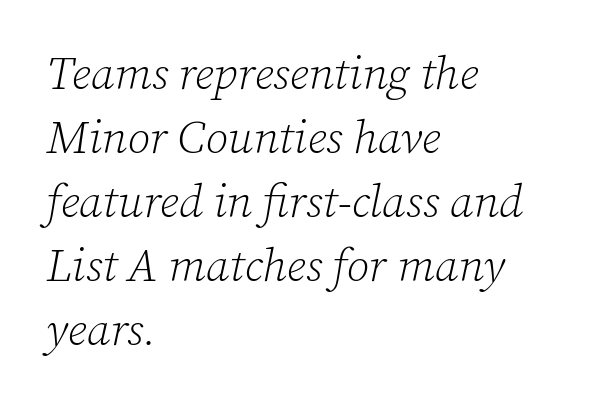
Q: Is the text bold? A: No.
Q: Is the text italic (slanted)? A: Yes, it leans right by about 12 degrees.
Q: Is the typeface a serif or a sans-serif typeface? A: Serif.
Q: Is the text underlined? A: No.
Q: How is the paragraph aligned? A: Left-aligned.
Q: Is the spacing between letters normal or unusually wide? A: Normal.
Q: Is the spacing between lines tight, normal or loose? A: Normal.
Q: Width (condensed, normal, or wide)? A: Normal.
Q: Stroke contrast? A: Low.
Q: x-height? A: Medium.
Q: Monospaced? A: No.
